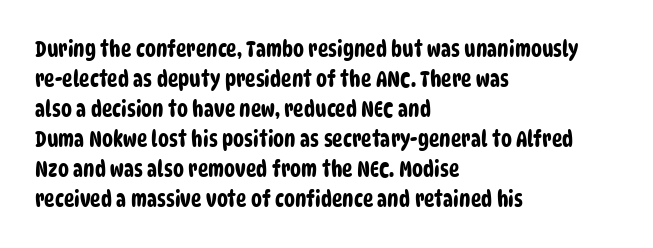
{"underline": "no", "align": "left", "line_spacing": "normal", "line_spacing_ratio": 1.36, "letter_spacing": "normal", "letter_spacing_em": 0.0, "glyph_px": 22}
